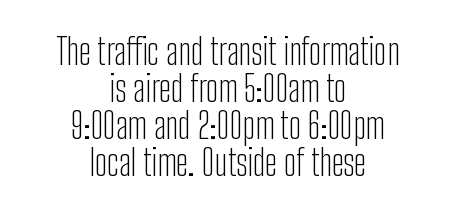
Q: Is the text bold? A: No.
Q: Is the text italic (slanted)? A: No, it is upright.
Q: Is the typeface a serif or a sans-serif typeface? A: Sans-serif.
Q: Is the text underlined? A: No.
Q: How is the paragraph aligned? A: Centered.
Q: Is the spacing between letters normal or unusually wide? A: Normal.
Q: Is the spacing between lines tight, normal or loose? A: Tight.
Q: Width (condensed, normal, or wide)? A: Condensed.
Q: Stroke contrast? A: Low.
Q: x-height? A: Medium.
Q: Monospaced? A: No.
